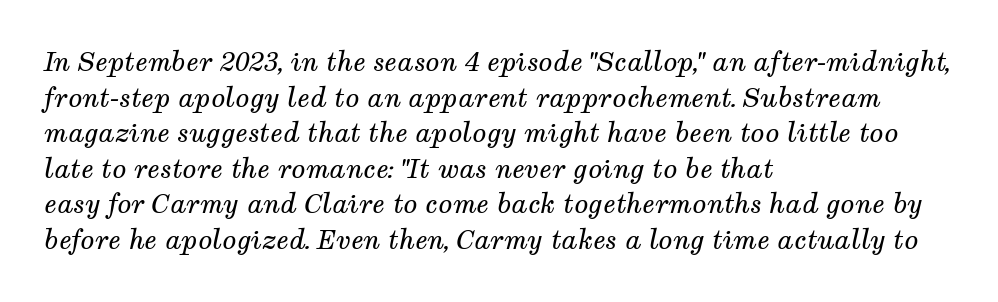
{"italic": "yes", "lean": "right", "slant_degrees": 12, "bold": "no", "underline": "no", "align": "left", "line_spacing": "normal", "line_spacing_ratio": 1.37, "letter_spacing": "normal", "letter_spacing_em": 0.0, "glyph_px": 26}
